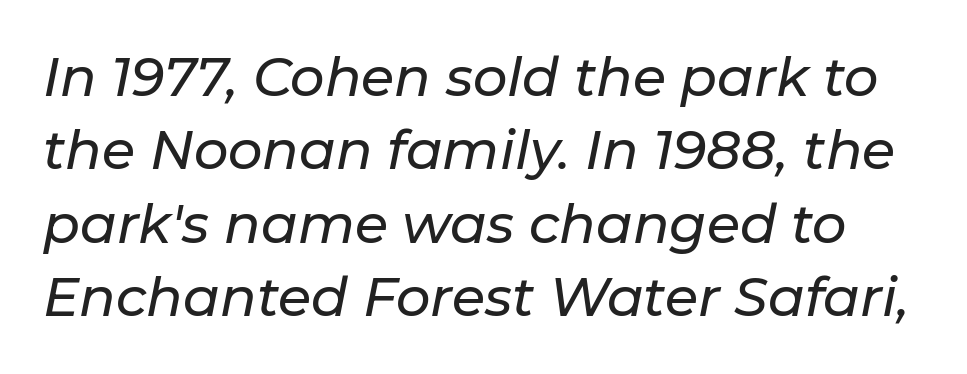
Q: Is the text italic (slanted)? A: Yes, it leans right by about 11 degrees.
Q: Is the text underlined? A: No.
Q: Is the spacing between letters normal or unusually wide? A: Normal.
Q: Is the spacing between lines tight, normal or loose? A: Normal.
Q: Width (condensed, normal, or wide)? A: Normal.
Q: Stroke contrast? A: Low.
Q: x-height? A: Medium.
Q: Monospaced? A: No.
